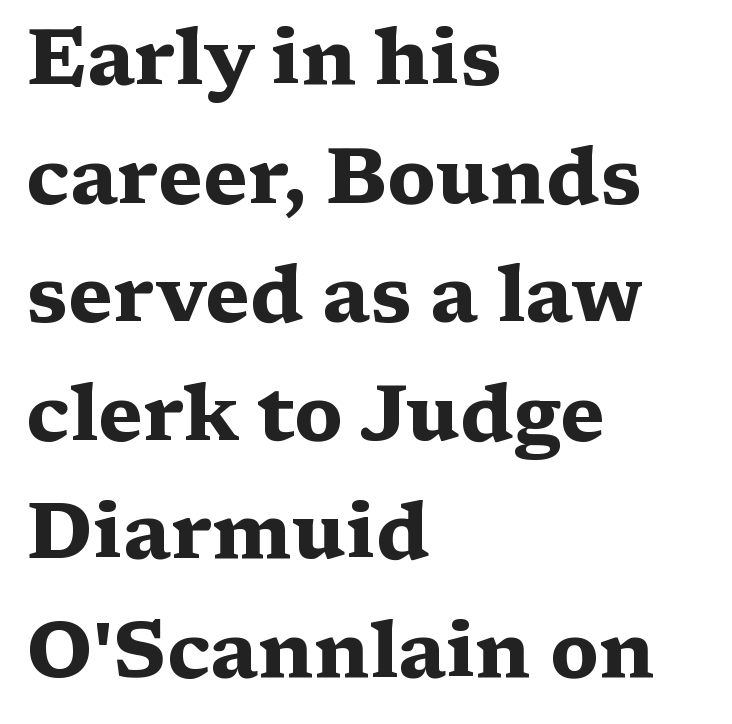
{"serif": "yes", "italic": "no", "bold": "yes", "weight": "heavy", "width": "wide", "stroke_contrast": "medium", "x_height": "medium", "monospaced": "no", "underline": "no", "align": "left", "line_spacing": "normal", "line_spacing_ratio": 1.52, "letter_spacing": "normal", "letter_spacing_em": 0.0, "glyph_px": 78}
